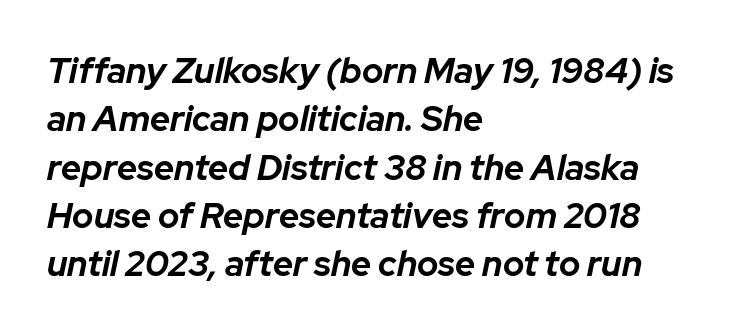
Letters rest on an invisible, unmarked baseline. Quick note: italic. This is heavy type, rendered in bold. The rag falls on the right side of this text block.
